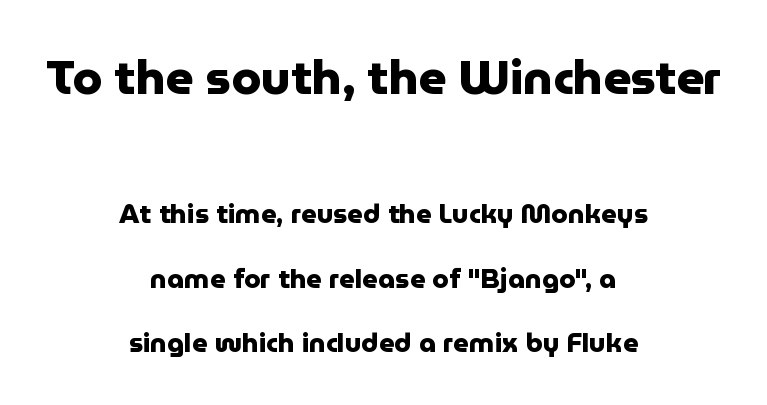
Q: Is the text bold? A: Yes.
Q: Is the text italic (slanted)? A: No, it is upright.
Q: Is the typeface a serif or a sans-serif typeface? A: Sans-serif.
Q: Is the text underlined? A: No.
Q: How is the paragraph aligned? A: Centered.
Q: Is the spacing between letters normal or unusually wide? A: Normal.
Q: Is the spacing between lines tight, normal or loose? A: Loose.
Q: Which block of text is set in a larger size, the first (top) or the second (bottom)? A: The first (top) one.
Q: Width (condensed, normal, or wide)? A: Normal.
Q: Stroke contrast? A: Low.
Q: x-height? A: Medium.
Q: Monospaced? A: No.
